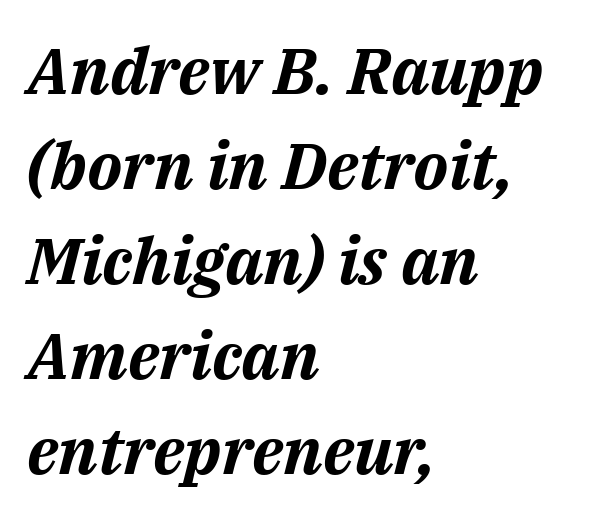
Q: Is the text bold? A: Yes.
Q: Is the text italic (slanted)? A: Yes, it leans right by about 14 degrees.
Q: Is the text underlined? A: No.
Q: How is the paragraph aligned? A: Left-aligned.
Q: Is the spacing between letters normal or unusually wide? A: Normal.
Q: Is the spacing between lines tight, normal or loose? A: Normal.
Q: Width (condensed, normal, or wide)? A: Normal.
Q: Stroke contrast? A: Medium.
Q: x-height? A: Medium.
Q: Monospaced? A: No.
